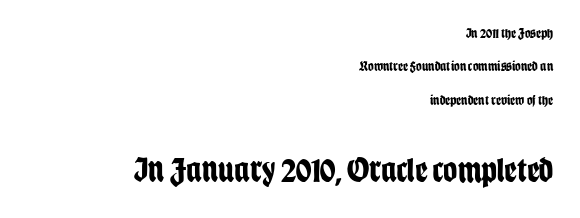
{"serif": "no", "italic": "no", "bold": "yes", "weight": "bold", "width": "condensed", "stroke_contrast": "low", "x_height": "large", "monospaced": "no", "underline": "no", "align": "right", "line_spacing": "loose", "line_spacing_ratio": 2.38, "letter_spacing": "normal", "letter_spacing_em": 0.0, "larger_block": "second", "size_ratio": 2.5, "glyph_px": 35}
